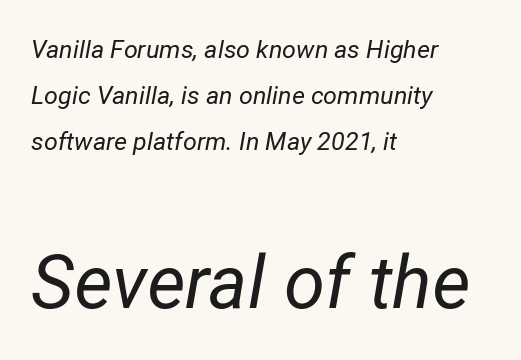
A typesetter would call this proportional, since set widths differ per character. The rendering anchors every line to the left-hand side. Tracking here is standard; glyphs follow each other at the usual distance. A quiet, ordinary-to-light weight characterises the typeface. Compared with ordinary roman type, these characters are visibly tilted.
